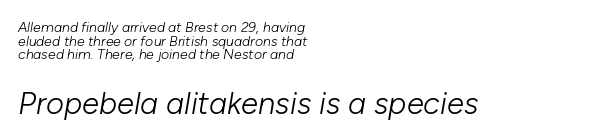
Q: Is the text bold? A: No.
Q: Is the text italic (slanted)? A: Yes, it leans right by about 10 degrees.
Q: Is the text underlined? A: No.
Q: How is the paragraph aligned? A: Left-aligned.
Q: Is the spacing between letters normal or unusually wide? A: Normal.
Q: Is the spacing between lines tight, normal or loose? A: Tight.
Q: Which block of text is set in a larger size, the first (top) or the second (bottom)? A: The second (bottom) one.
Q: Width (condensed, normal, or wide)? A: Normal.
Q: Stroke contrast? A: Low.
Q: x-height? A: Medium.
Q: Monospaced? A: No.
